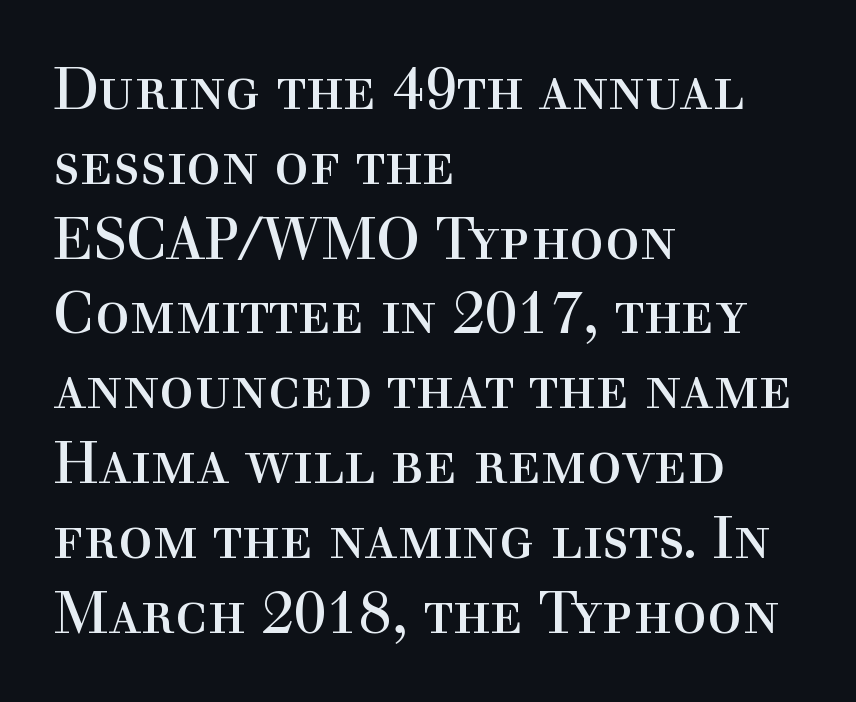
{"serif": "yes", "italic": "no", "bold": "no", "weight": "regular", "width": "normal", "x_height": "medium", "monospaced": "no", "underline": "no", "align": "left", "line_spacing": "normal", "line_spacing_ratio": 1.29, "letter_spacing": "normal", "letter_spacing_em": 0.0, "glyph_px": 58}
